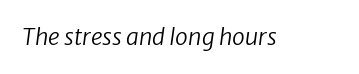
Q: Is the text bold? A: No.
Q: Is the text underlined? A: No.
Q: Is the spacing between letters normal or unusually wide? A: Normal.
